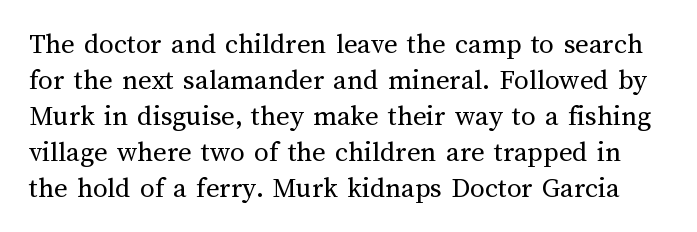
A bare baseline throughout the passage. The tracking reads as untouched default to a designer's eye. Each letter keeps its own natural width here, so spacing adapts to shape. The font's upright variant was chosen for this text. Heaviness? Minimal to ordinary, like unemphasized prose.
